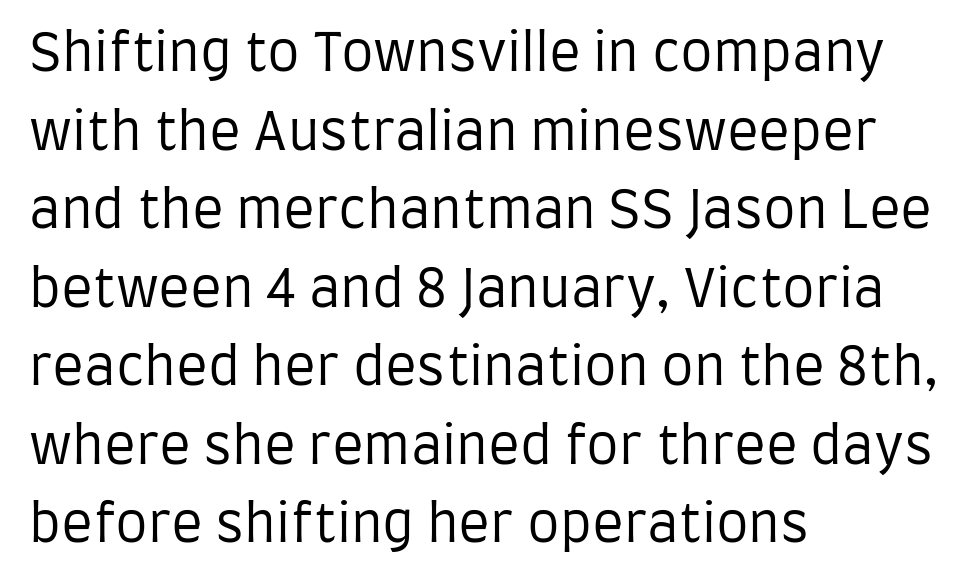
Q: Is the text bold? A: No.
Q: Is the text italic (slanted)? A: No, it is upright.
Q: Is the typeface a serif or a sans-serif typeface? A: Sans-serif.
Q: Is the text underlined? A: No.
Q: How is the paragraph aligned? A: Left-aligned.
Q: Is the spacing between letters normal or unusually wide? A: Normal.
Q: Is the spacing between lines tight, normal or loose? A: Normal.
Q: Width (condensed, normal, or wide)? A: Condensed.
Q: Stroke contrast? A: Low.
Q: x-height? A: Large.
Q: Monospaced? A: No.
